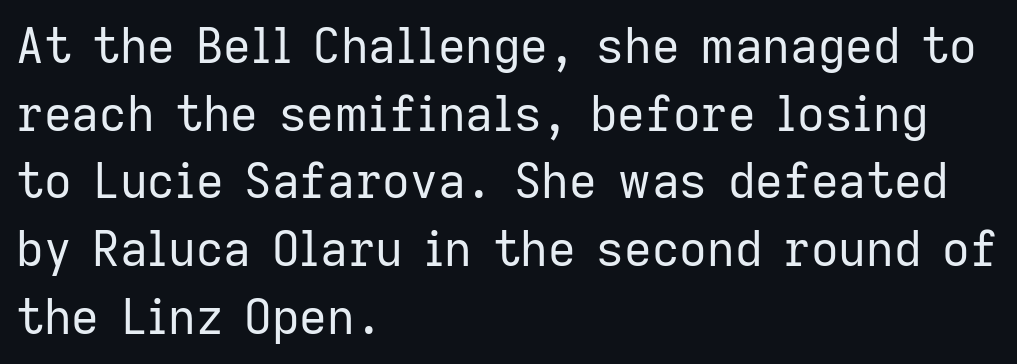
{"serif": "no", "italic": "no", "bold": "no", "weight": "regular", "width": "normal", "stroke_contrast": "low", "x_height": "medium", "monospaced": "no", "underline": "no", "align": "left", "line_spacing": "normal", "line_spacing_ratio": 1.41, "letter_spacing": "normal", "letter_spacing_em": 0.0, "glyph_px": 48}
